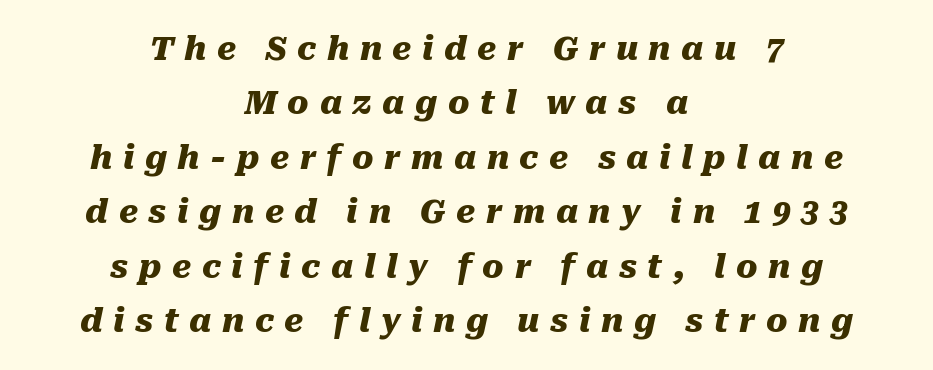
Does the leading feel generous? No, just average. A dark, heavy texture on the line: the type is bold. The passage shown is not underscored anywhere. Compared with typical body copy, the letter spacing here is much looser. The lettering tilts uniformly, giving the passage an italic look. Is this a fixed-width face? No — the glyphs have proportional, varying widths.
